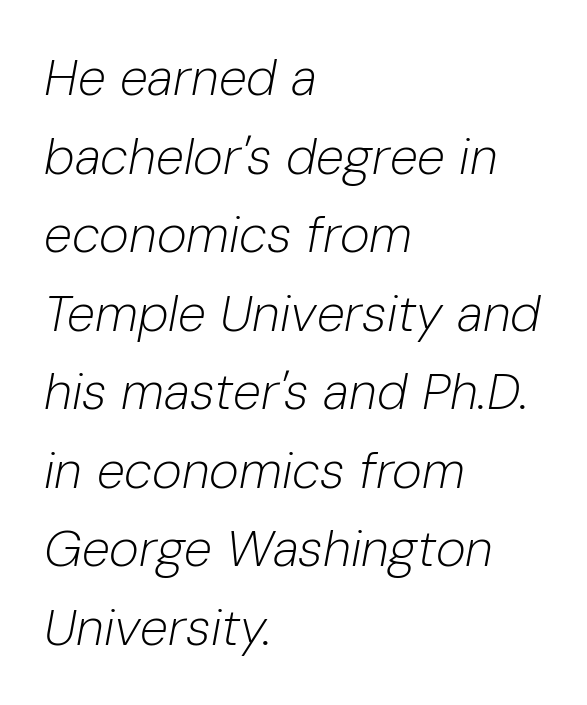
Q: Is the text bold? A: No.
Q: Is the text italic (slanted)? A: Yes, it leans right by about 10 degrees.
Q: Is the text underlined? A: No.
Q: How is the paragraph aligned? A: Left-aligned.
Q: Is the spacing between letters normal or unusually wide? A: Normal.
Q: Is the spacing between lines tight, normal or loose? A: Normal.
Q: Width (condensed, normal, or wide)? A: Normal.
Q: Stroke contrast? A: Low.
Q: x-height? A: Medium.
Q: Monospaced? A: No.
